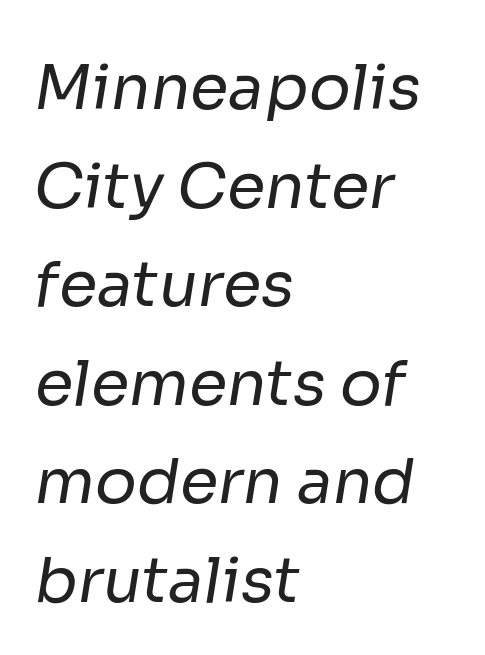
The image shows 62 px regular-weight sans-serif type; set left-aligned, normal line spacing (1.59x), normal letter spacing, not underlined; low stroke contrast and a medium x-height.
